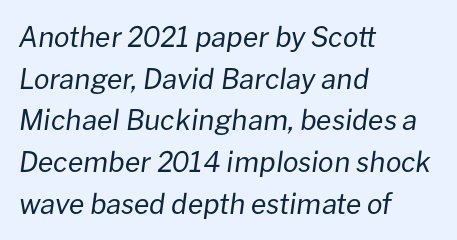
The image shows 28 px regular-weight type, italic (leaning right); set left-aligned, normal line spacing (1.49x), normal letter spacing, not underlined; low stroke contrast and a medium x-height.
